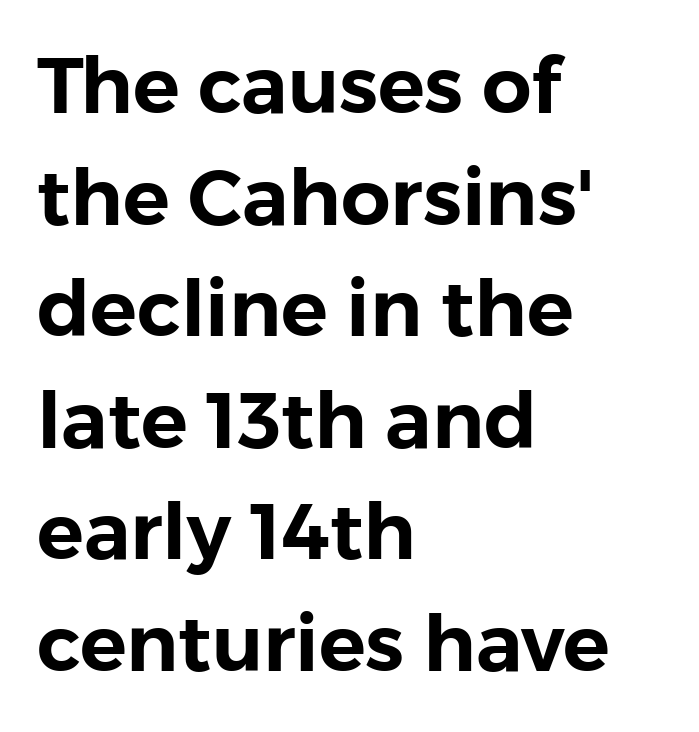
The image shows 78 px sans-serif type, upright; set left-aligned, normal line spacing (1.43x), normal letter spacing, not underlined; low stroke contrast and a medium x-height.
